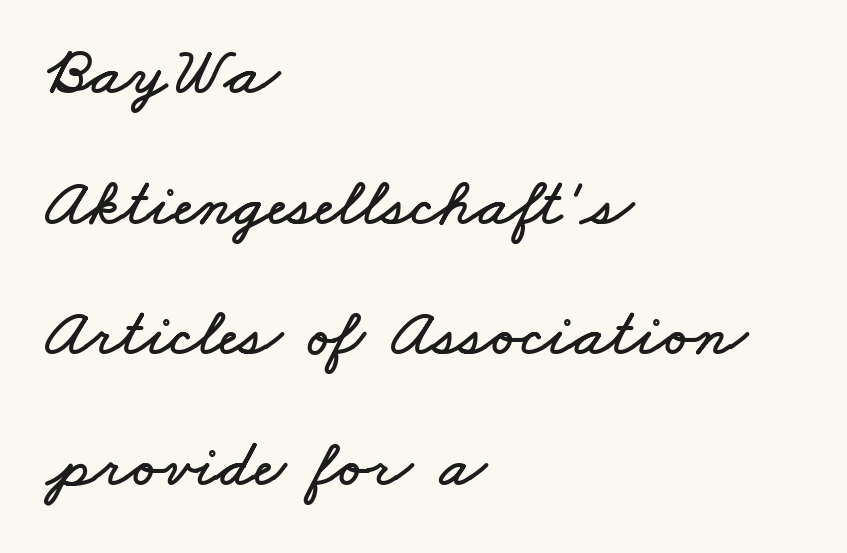
{"width": "wide", "stroke_contrast": "low", "x_height": "small", "monospaced": "no", "underline": "no", "align": "left", "line_spacing": "loose", "line_spacing_ratio": 1.92, "letter_spacing": "normal", "letter_spacing_em": 0.0, "glyph_px": 68}
